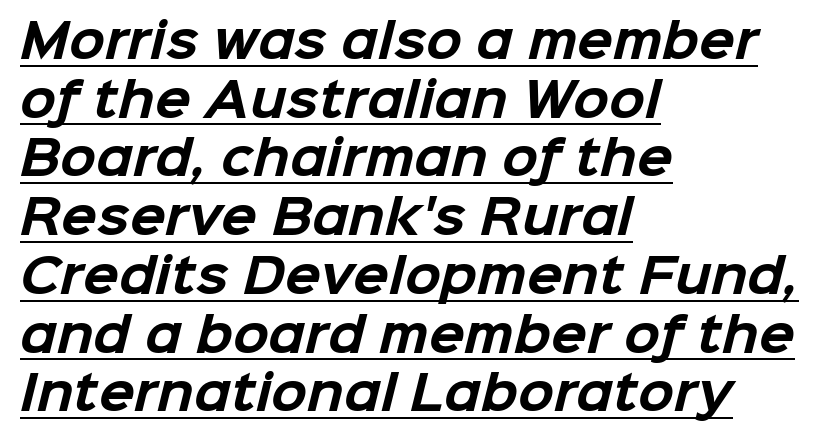
The image shows 47 px bold sans-serif type; set left-aligned, normal line spacing (1.25x), normal letter spacing, underlined; low stroke contrast and a medium x-height.
